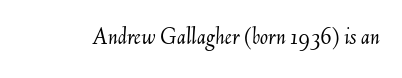
The image shows 24 px text type, italic (leaning right); set normal letter spacing, not underlined.
